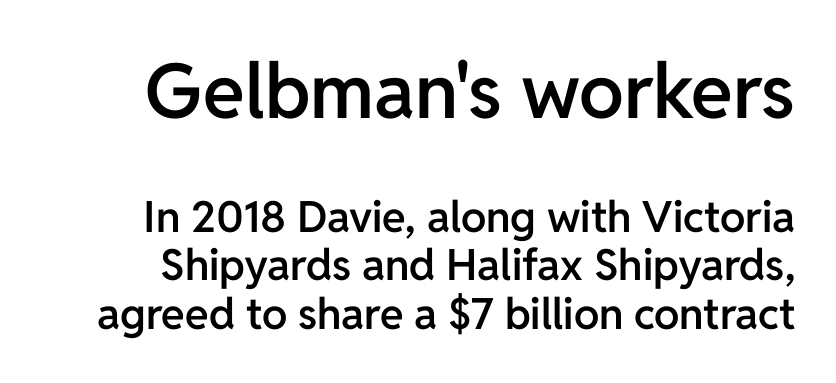
The passage shown stacks its lines with hardly any gap. If you drew a line through each stem, it would be perfectly vertical. The rendering shows plain stroke endings on the letterforms — a sans-serif design. Block one is the big one; block two sits smaller underneath. The sample has been set in demibold, a notch under bold. Glance below the letters and you will spot only blank space.
